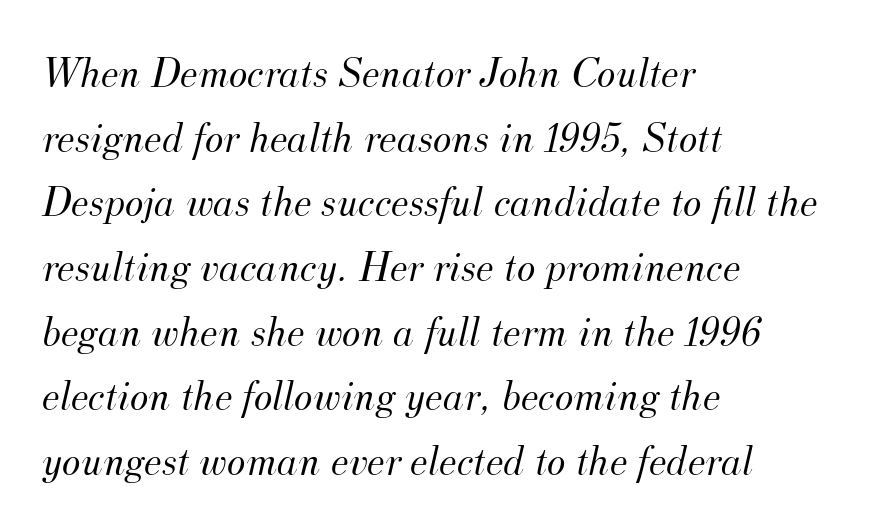
Q: Is the text bold? A: No.
Q: Is the text italic (slanted)? A: Yes, it leans right by about 12 degrees.
Q: Is the typeface a serif or a sans-serif typeface? A: Serif.
Q: Is the text underlined? A: No.
Q: How is the paragraph aligned? A: Left-aligned.
Q: Is the spacing between letters normal or unusually wide? A: Normal.
Q: Is the spacing between lines tight, normal or loose? A: Normal.
Q: Width (condensed, normal, or wide)? A: Normal.
Q: Stroke contrast? A: Medium.
Q: x-height? A: Small.
Q: Monospaced? A: No.
